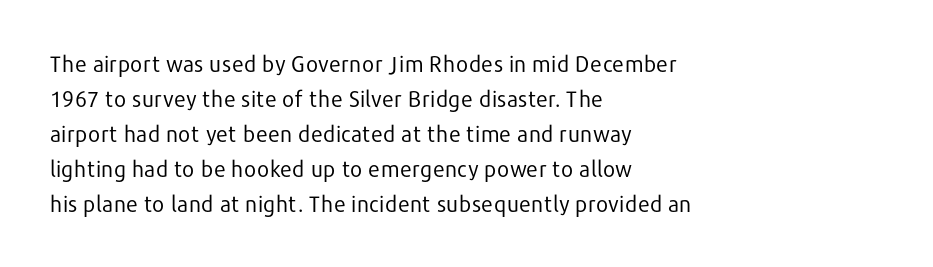
Every stem runs plumb, perpendicular to the baseline. Ink coverage per letter is moderate at most. Does extra space separate the letters? No, they use regular spacing. Line starts are locked; line ends wander. If you measured baseline to baseline, you'd find a middling distance.
